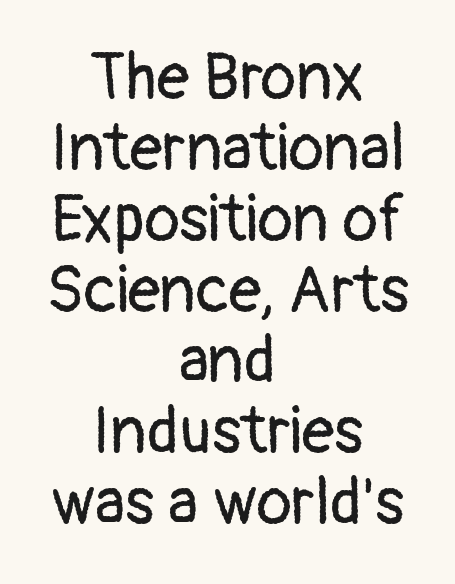
These lines were composed using upright roman letters. Tracking here is standard; glyphs follow each other at the usual distance. This rendering features lettering with no underline. Ink coverage per letter is moderate at most. These lines are rendered in a variable-pitch font.
